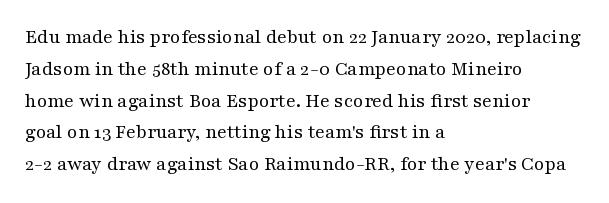
The image shows 20 px text type, upright; set left-aligned, normal line spacing (1.59x), normal letter spacing, not underlined.
